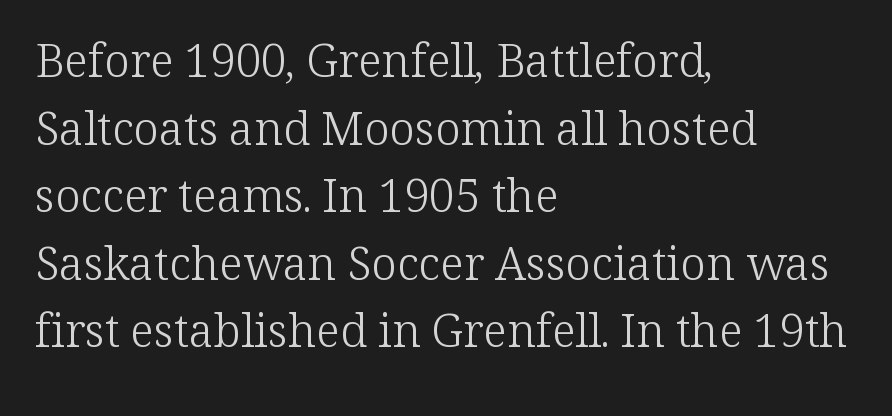
{"serif": "yes", "italic": "no", "bold": "no", "weight": "light", "width": "normal", "stroke_contrast": "low", "x_height": "medium", "monospaced": "no", "underline": "no", "align": "left", "line_spacing": "normal", "line_spacing_ratio": 1.47, "letter_spacing": "normal", "letter_spacing_em": 0.0, "glyph_px": 46}
